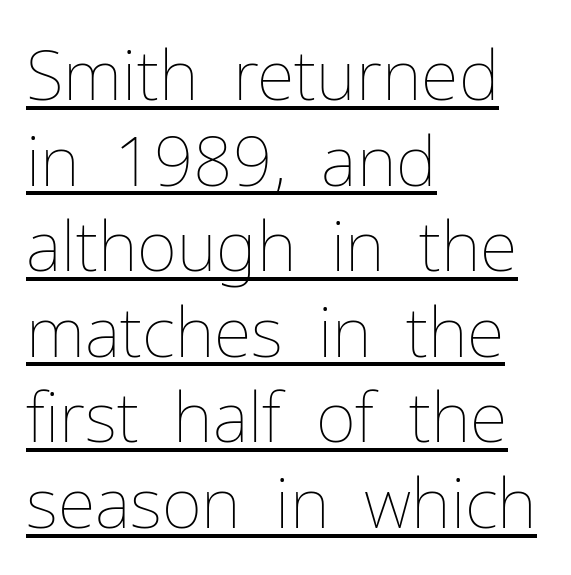
A classic flush-left, rag-right setting is used for this passage. Heft: none added — not bold. What stands out about the letter spacing? Nothing — it is the standard amount. Upright lettering throughout. These lines are rendered in a variable-pitch font.
